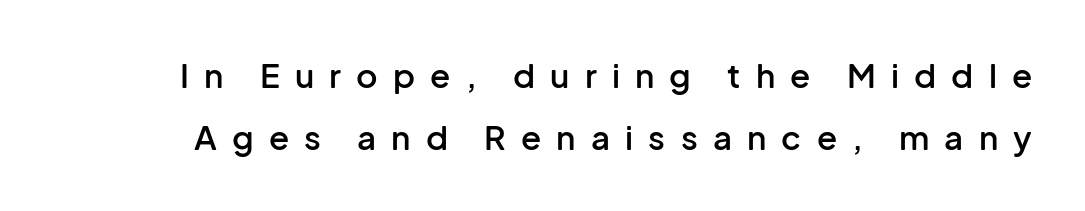
The image shows 33 px semibold sans-serif type, upright; set line spacing 1.87x, unusually wide letter spacing (+0.46 em), not underlined; low stroke contrast and a medium x-height.
